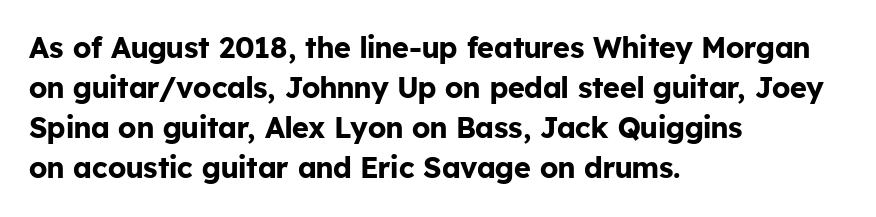
{"serif": "no", "italic": "no", "bold": "yes", "weight": "bold", "width": "normal", "stroke_contrast": "low", "x_height": "medium", "monospaced": "no", "underline": "no", "align": "left", "line_spacing": "normal", "line_spacing_ratio": 1.38, "letter_spacing": "normal", "letter_spacing_em": 0.0, "glyph_px": 29}
